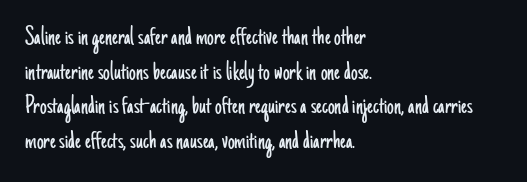
The block of text has a typical density, with ordinary space between rows. Which margin do the lines hug? The left one — the right edge is uneven. The space directly below the letters is spotless. This is the regular roman posture of the typeface. Does extra space separate the letters? No, they use regular spacing.
